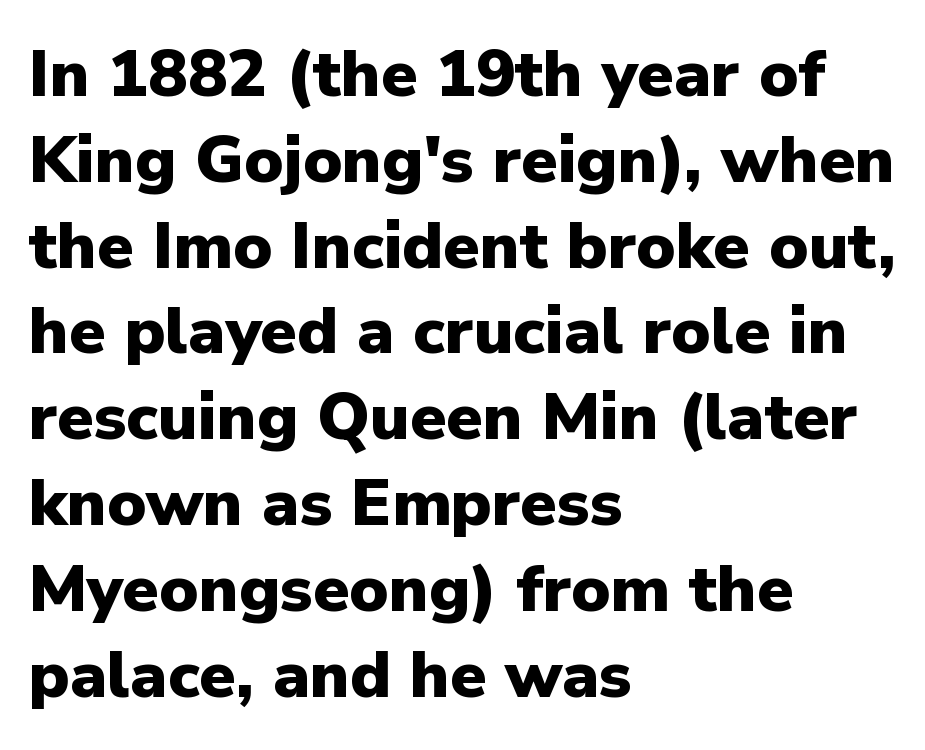
The image shows 66 px heavy sans-serif type, upright; set left-aligned, normal line spacing (1.3x), normal letter spacing, not underlined; low stroke contrast and a medium x-height.
